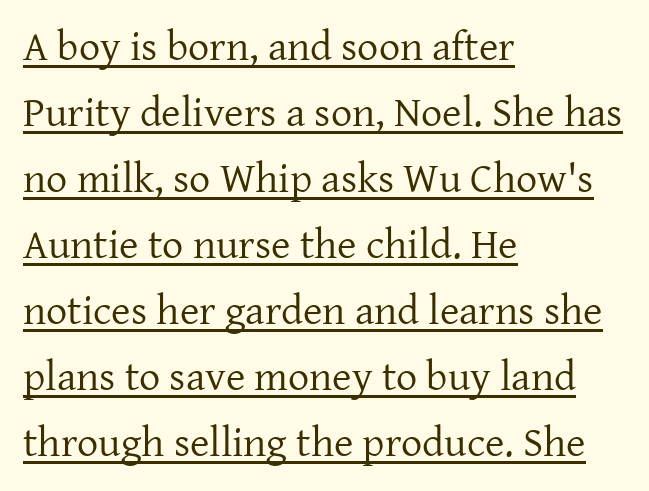
{"serif": "yes", "italic": "no", "bold": "no", "weight": "regular", "width": "normal", "stroke_contrast": "low", "x_height": "medium", "monospaced": "no", "underline": "yes", "align": "left", "line_spacing": "normal", "line_spacing_ratio": 1.57, "letter_spacing": "normal", "letter_spacing_em": 0.0, "glyph_px": 42}
